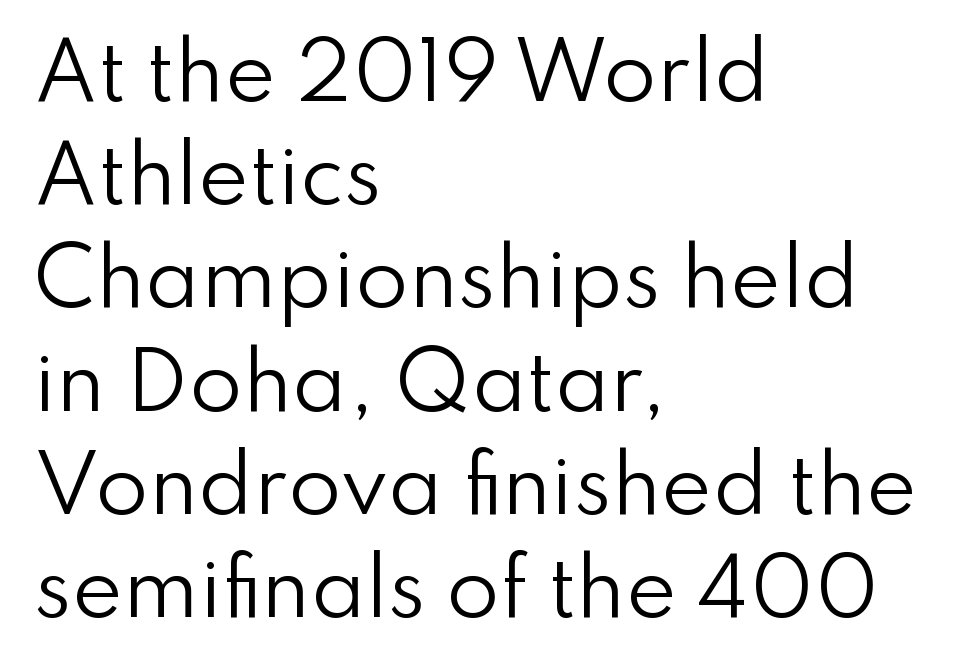
Baseline-to-baseline distance is the conventional proportion of letter height. Underline: absent. If you drew a ruler down the left edge, every line would touch it. The rendering shows plain stroke endings on the letterforms — a sans-serif design.
